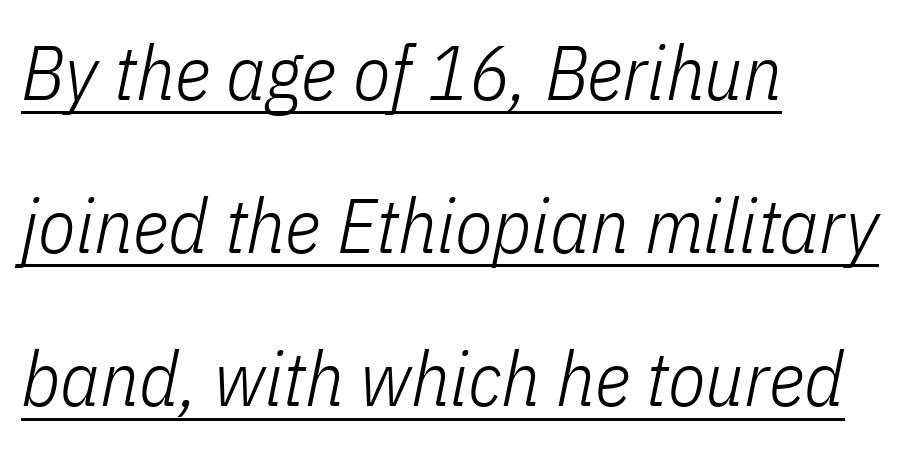
The image shows 77 px light, condensed type, italic (leaning right); set left-aligned, loose line spacing (1.99x), normal letter spacing, underlined; low stroke contrast and a medium x-height.
